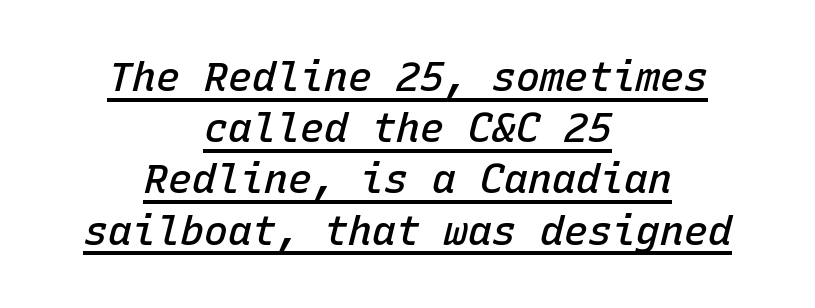
The image shows 40 px semibold type, italic (leaning right), monospaced; set centered, normal line spacing (1.28x), normal letter spacing, underlined; low stroke contrast and a medium x-height.
